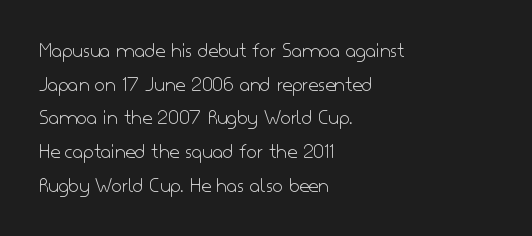
{"italic": "no", "bold": "no", "underline": "no", "align": "left", "line_spacing": "normal", "line_spacing_ratio": 1.53, "letter_spacing": "normal", "letter_spacing_em": 0.0, "glyph_px": 22}
